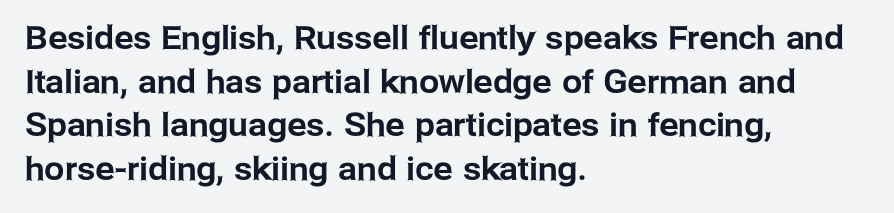
{"serif": "no", "italic": "no", "width": "normal", "stroke_contrast": "low", "x_height": "medium", "monospaced": "no", "underline": "no", "align": "left", "line_spacing": "normal", "line_spacing_ratio": 1.36, "letter_spacing": "normal", "letter_spacing_em": 0.0, "glyph_px": 32}
